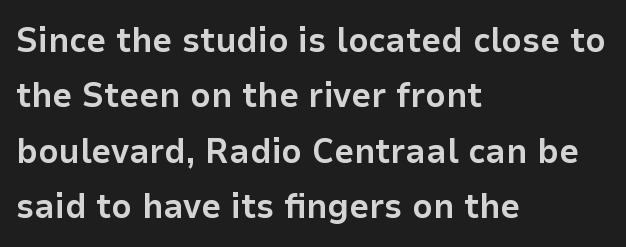
Q: Is the text bold? A: Yes.
Q: Is the text italic (slanted)? A: No, it is upright.
Q: Is the typeface a serif or a sans-serif typeface? A: Sans-serif.
Q: Is the text underlined? A: No.
Q: How is the paragraph aligned? A: Left-aligned.
Q: Is the spacing between letters normal or unusually wide? A: Normal.
Q: Is the spacing between lines tight, normal or loose? A: Normal.
Q: Width (condensed, normal, or wide)? A: Normal.
Q: Stroke contrast? A: Low.
Q: x-height? A: Medium.
Q: Monospaced? A: No.
